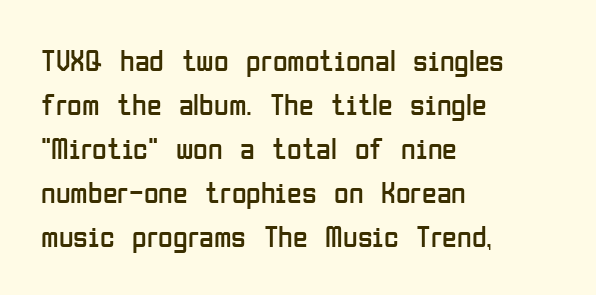
Q: Is the text bold? A: No.
Q: Is the text italic (slanted)? A: No, it is upright.
Q: Is the typeface a serif or a sans-serif typeface? A: Sans-serif.
Q: Is the text underlined? A: No.
Q: How is the paragraph aligned? A: Left-aligned.
Q: Is the spacing between letters normal or unusually wide? A: Normal.
Q: Is the spacing between lines tight, normal or loose? A: Normal.
Q: Width (condensed, normal, or wide)? A: Condensed.
Q: Stroke contrast? A: Low.
Q: x-height? A: Medium.
Q: Monospaced? A: No.
